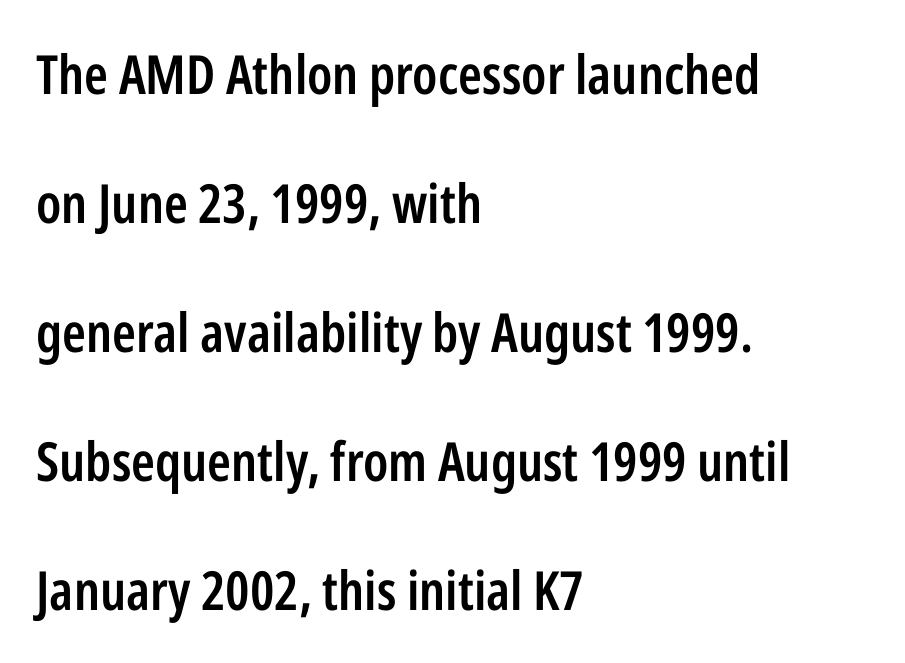
{"serif": "no", "italic": "no", "bold": "semi", "weight": "semibold", "width": "condensed", "stroke_contrast": "low", "x_height": "medium", "monospaced": "no", "underline": "no", "align": "left", "line_spacing": "loose", "line_spacing_ratio": 2.39, "letter_spacing": "normal", "letter_spacing_em": 0.0, "glyph_px": 54}
